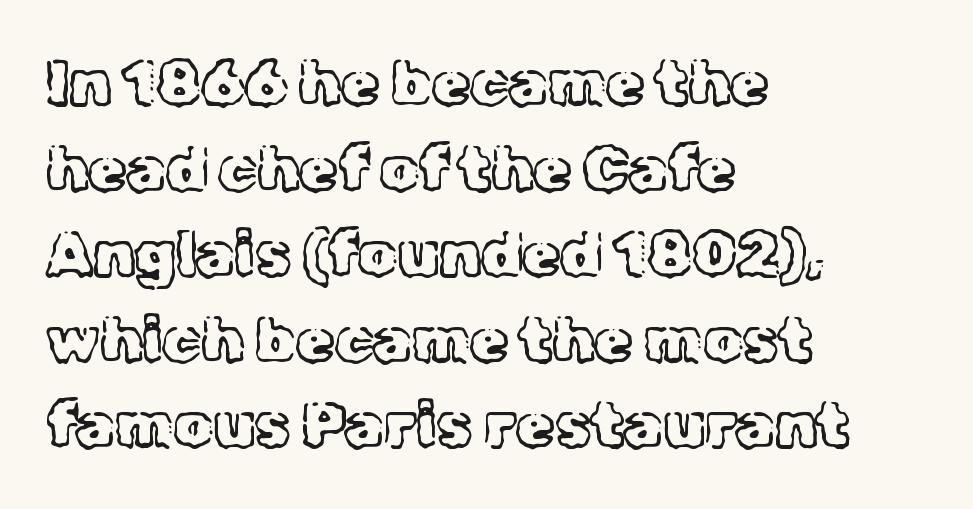
The letters sit at their default tracking, neither squeezed nor spread. Beneath every word, the page is bare. Think of a printed novel: that variable character pitch is what you see here. Casual observation: everything's shoved over to the left. Posture: upright roman. Classification — serif.
